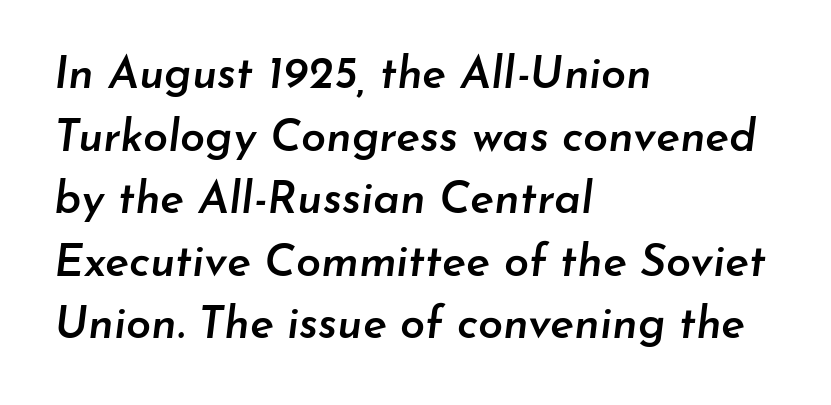
{"italic": "yes", "lean": "right", "slant_degrees": 7, "bold": "semi", "weight": "semibold", "width": "normal", "stroke_contrast": "low", "x_height": "small", "monospaced": "no", "underline": "no", "align": "left", "line_spacing": "normal", "line_spacing_ratio": 1.39, "letter_spacing": "normal", "letter_spacing_em": 0.0, "glyph_px": 45}
